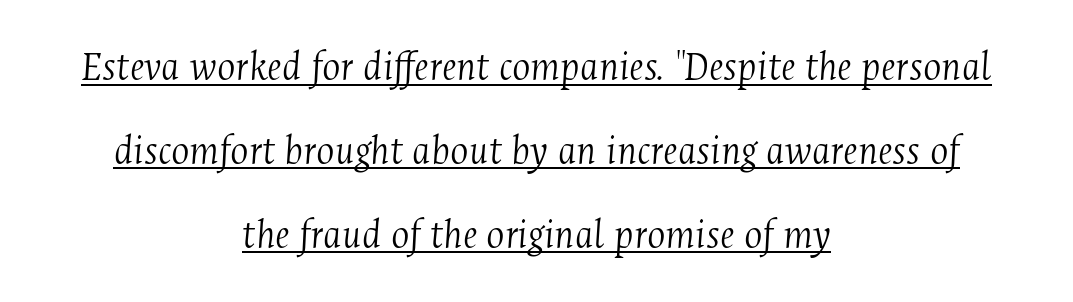
The image shows 43 px light, condensed serif type, italic (leaning right); set centered, loose line spacing (1.95x), normal letter spacing, underlined; medium stroke contrast and a medium x-height.
